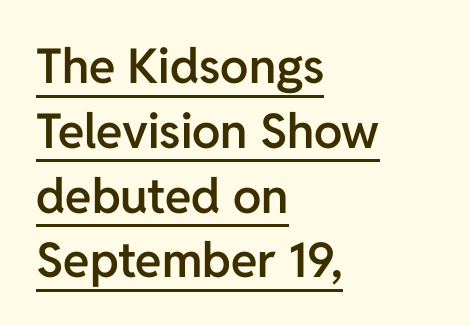
Heft: intermediate — a semibold. Like a heading marked for emphasis, these lines bear an underscore. Classification — sans serif. Looks like regular typesetting: each glyph gets only the width it needs. Notice how the stems are strictly vertical — no italics here. This rendering leaves character spacing at its baseline value.
